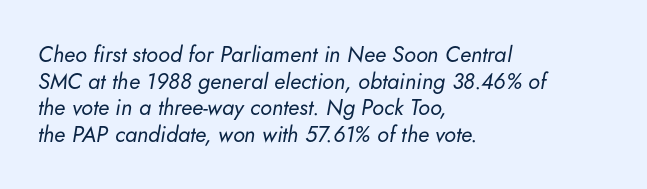
{"italic": "yes", "lean": "right", "slant_degrees": 5, "bold": "no", "underline": "no", "align": "left", "line_spacing_ratio": 1.21, "letter_spacing": "normal", "letter_spacing_em": 0.0, "glyph_px": 22}
